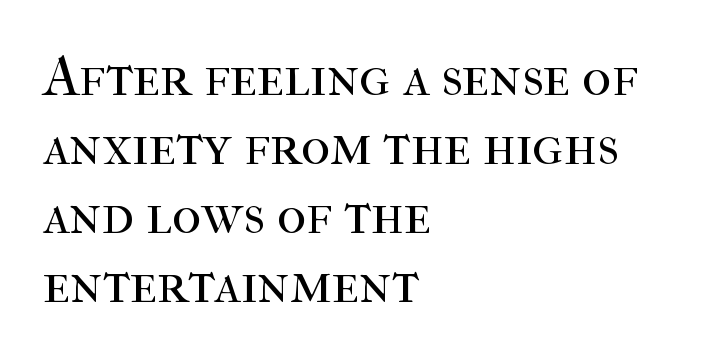
The image shows 56 px regular-weight serif type, upright; set left-aligned, line spacing 1.23x, normal letter spacing, not underlined; high stroke contrast and a medium x-height.
